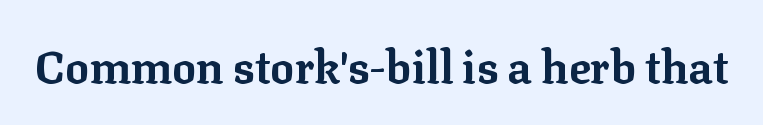
The image shows 45 px bold serif type, upright; set normal letter spacing, not underlined; low stroke contrast and a medium x-height.
